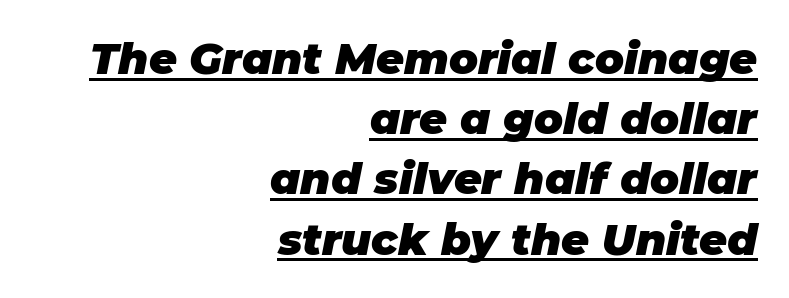
{"italic": "yes", "lean": "right", "slant_degrees": 11, "bold": "yes", "weight": "heavy", "width": "normal", "stroke_contrast": "low", "x_height": "large", "monospaced": "no", "underline": "yes", "align": "right", "line_spacing": "normal", "line_spacing_ratio": 1.4, "letter_spacing": "normal", "letter_spacing_em": 0.0, "glyph_px": 43}
